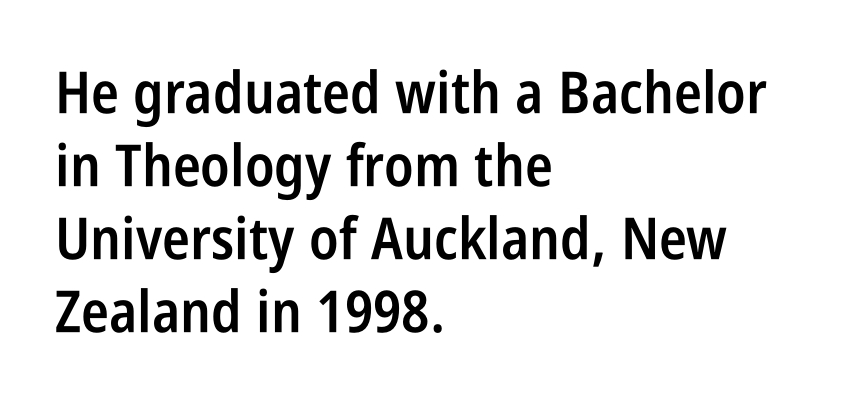
Q: Is the text bold? A: Semi-bold.
Q: Is the text italic (slanted)? A: No, it is upright.
Q: Is the typeface a serif or a sans-serif typeface? A: Sans-serif.
Q: Is the text underlined? A: No.
Q: How is the paragraph aligned? A: Left-aligned.
Q: Is the spacing between letters normal or unusually wide? A: Normal.
Q: Is the spacing between lines tight, normal or loose? A: Normal.
Q: Width (condensed, normal, or wide)? A: Condensed.
Q: Stroke contrast? A: Low.
Q: x-height? A: Large.
Q: Monospaced? A: No.
